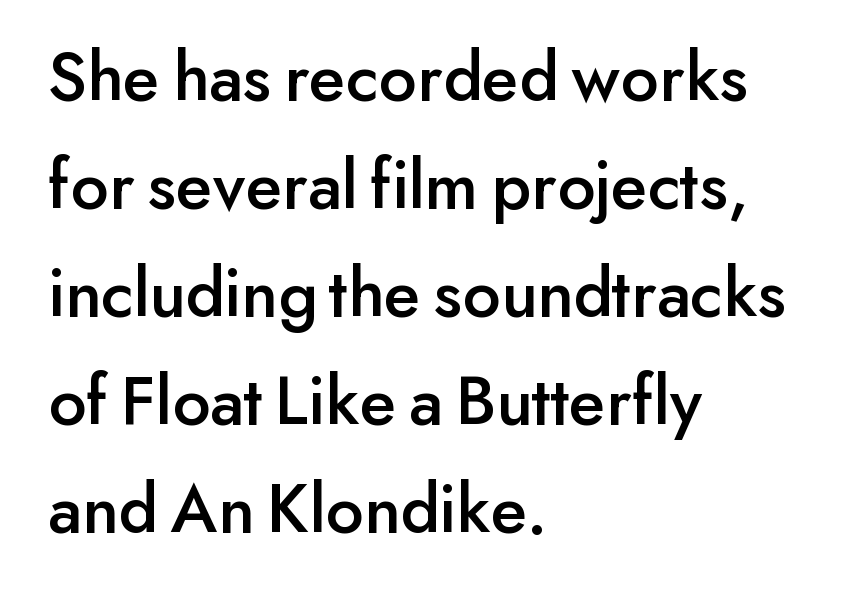
Q: Is the text italic (slanted)? A: No, it is upright.
Q: Is the typeface a serif or a sans-serif typeface? A: Sans-serif.
Q: Is the text underlined? A: No.
Q: How is the paragraph aligned? A: Left-aligned.
Q: Is the spacing between letters normal or unusually wide? A: Normal.
Q: Is the spacing between lines tight, normal or loose? A: Normal.
Q: Width (condensed, normal, or wide)? A: Normal.
Q: Stroke contrast? A: Low.
Q: x-height? A: Small.
Q: Monospaced? A: No.
